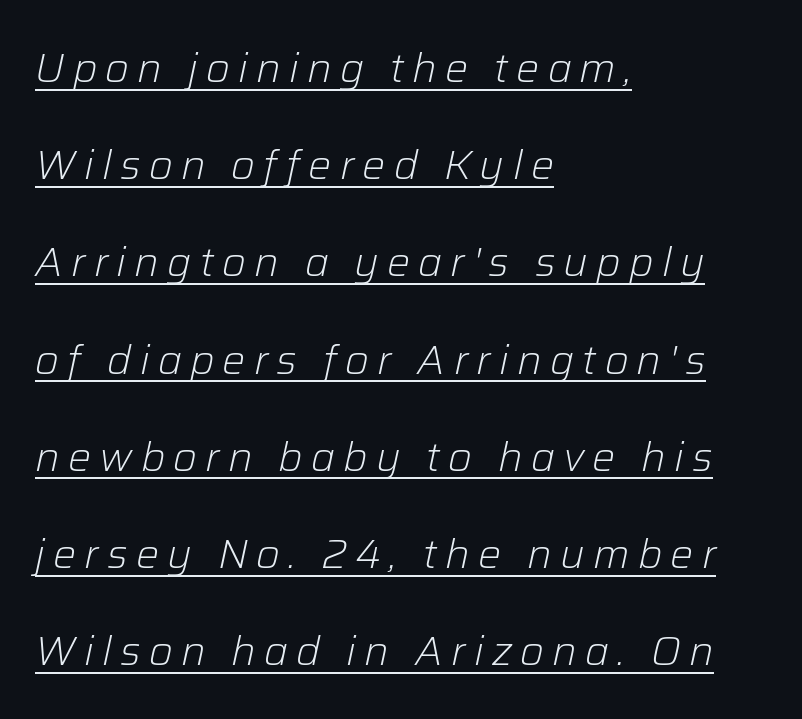
The image shows 41 px light type, italic (leaning right); set left-aligned, loose line spacing (2.37x), unusually wide letter spacing (+0.2 em), underlined; low stroke contrast and a medium x-height.
